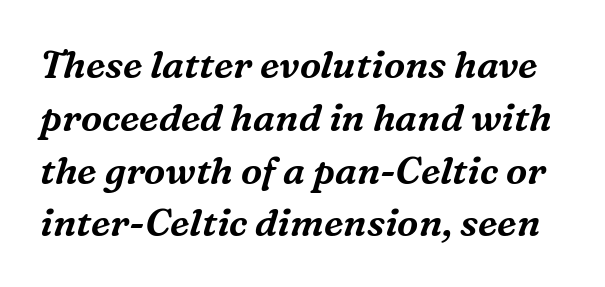
Vertical spacing — default. This sample has the flowing, uneven cadence of proportional lettering. A bare baseline throughout the passage. In terms of letterspacing, this is plain default setting. The specimen reads as italic at a glance.
